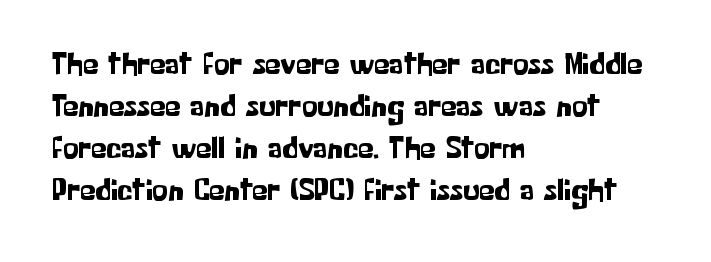
Q: Is the text italic (slanted)? A: No, it is upright.
Q: Is the typeface a serif or a sans-serif typeface? A: Sans-serif.
Q: Is the text underlined? A: No.
Q: How is the paragraph aligned? A: Left-aligned.
Q: Is the spacing between letters normal or unusually wide? A: Normal.
Q: Is the spacing between lines tight, normal or loose? A: Normal.
Q: Width (condensed, normal, or wide)? A: Normal.
Q: Stroke contrast? A: Low.
Q: x-height? A: Medium.
Q: Monospaced? A: No.
